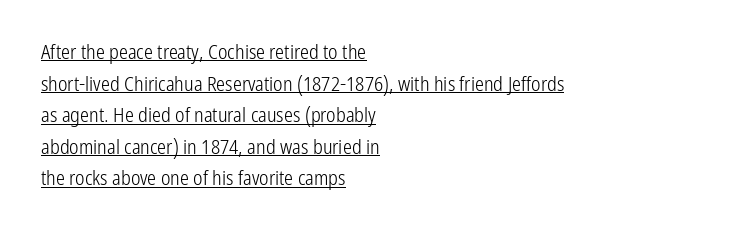
The image shows 20 px text type, upright; set left-aligned, normal line spacing (1.58x), normal letter spacing, underlined.
